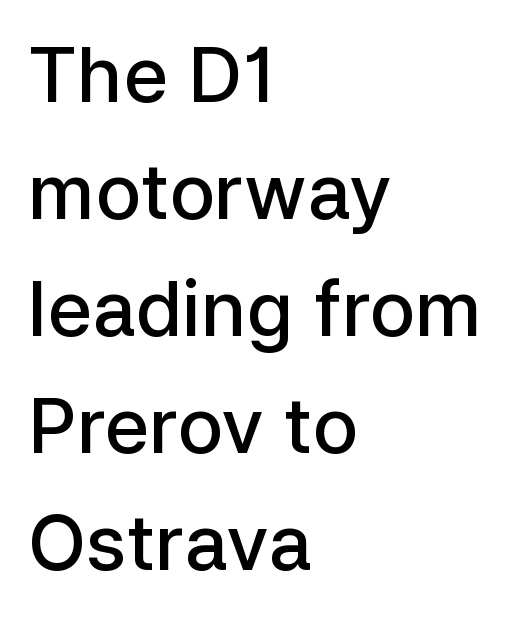
The image shows 76 px semibold sans-serif type, upright; set left-aligned, normal line spacing (1.54x), normal letter spacing, not underlined; low stroke contrast and a medium x-height.
